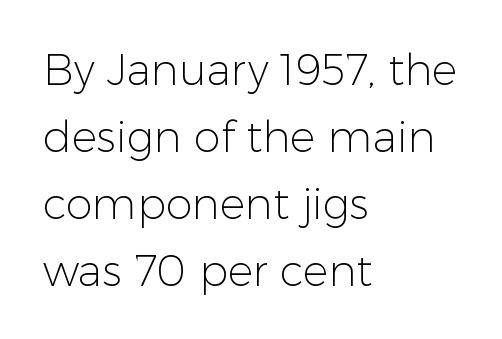
Quick note: not italic, upright. The passage shown is not underscored anywhere. The rag falls on the right side of this text block. Each letter keeps its own natural width here, so spacing adapts to shape. Tracking here is standard; glyphs follow each other at the usual distance.
